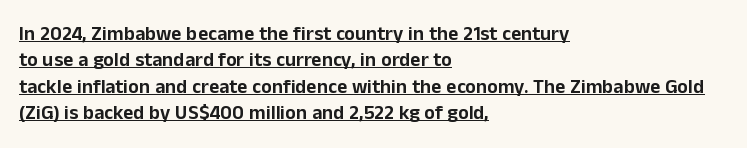
The image shows 20 px text type, upright; set left-aligned, normal line spacing (1.32x), normal letter spacing, underlined.
